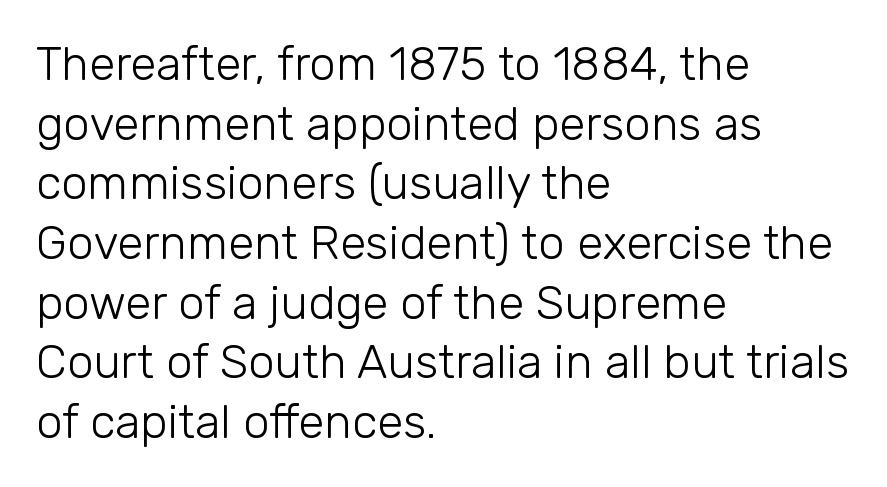
{"serif": "no", "italic": "no", "bold": "no", "weight": "light", "width": "normal", "stroke_contrast": "low", "x_height": "medium", "monospaced": "no", "underline": "no", "align": "left", "line_spacing": "normal", "line_spacing_ratio": 1.27, "letter_spacing": "normal", "letter_spacing_em": 0.0, "glyph_px": 47}
